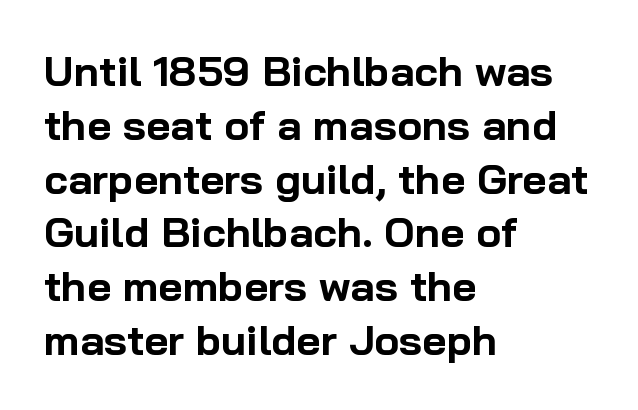
{"serif": "no", "italic": "no", "bold": "yes", "weight": "bold", "width": "normal", "stroke_contrast": "low", "x_height": "medium", "monospaced": "no", "underline": "no", "align": "left", "line_spacing": "normal", "line_spacing_ratio": 1.28, "letter_spacing": "normal", "letter_spacing_em": 0.0, "glyph_px": 42}
